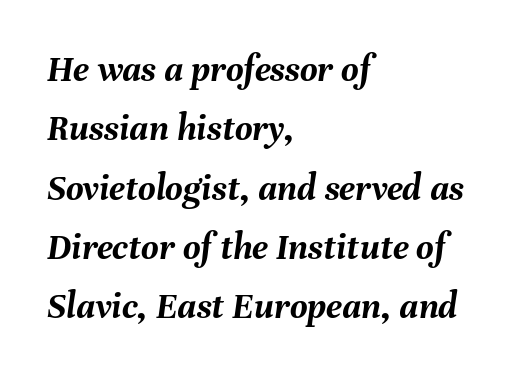
Q: Is the text bold? A: Yes.
Q: Is the text italic (slanted)? A: Yes, it leans right by about 8 degrees.
Q: Is the text underlined? A: No.
Q: How is the paragraph aligned? A: Left-aligned.
Q: Is the spacing between letters normal or unusually wide? A: Normal.
Q: Is the spacing between lines tight, normal or loose? A: Normal.
Q: Width (condensed, normal, or wide)? A: Normal.
Q: Stroke contrast? A: Medium.
Q: x-height? A: Medium.
Q: Monospaced? A: No.
